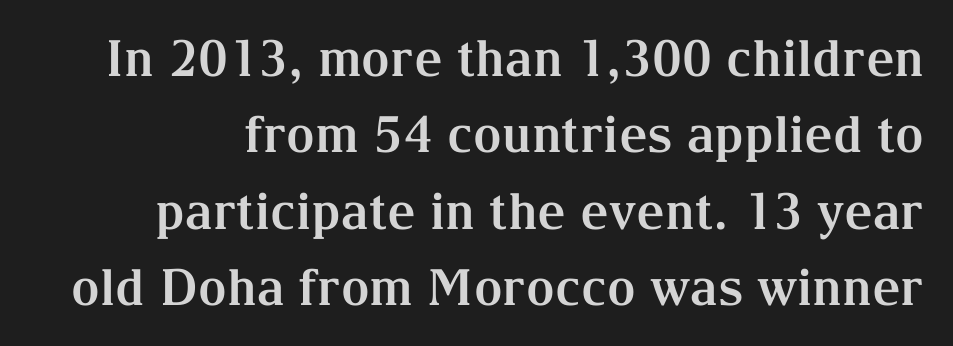
{"serif": "yes", "italic": "no", "bold": "yes", "weight": "bold", "width": "normal", "stroke_contrast": "medium", "x_height": "medium", "monospaced": "no", "underline": "no", "line_spacing": "normal", "line_spacing_ratio": 1.53, "letter_spacing": "normal", "letter_spacing_em": 0.0, "glyph_px": 50}
